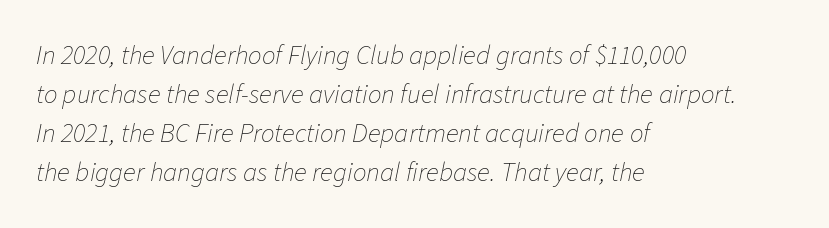
Reading down the block, your eye returns to a fixed left position each line. Nobody touched the tracking dial on this one. Regarding leading, the lines here are spaced in the standard way. This is not heavy type; no bold has been used.
